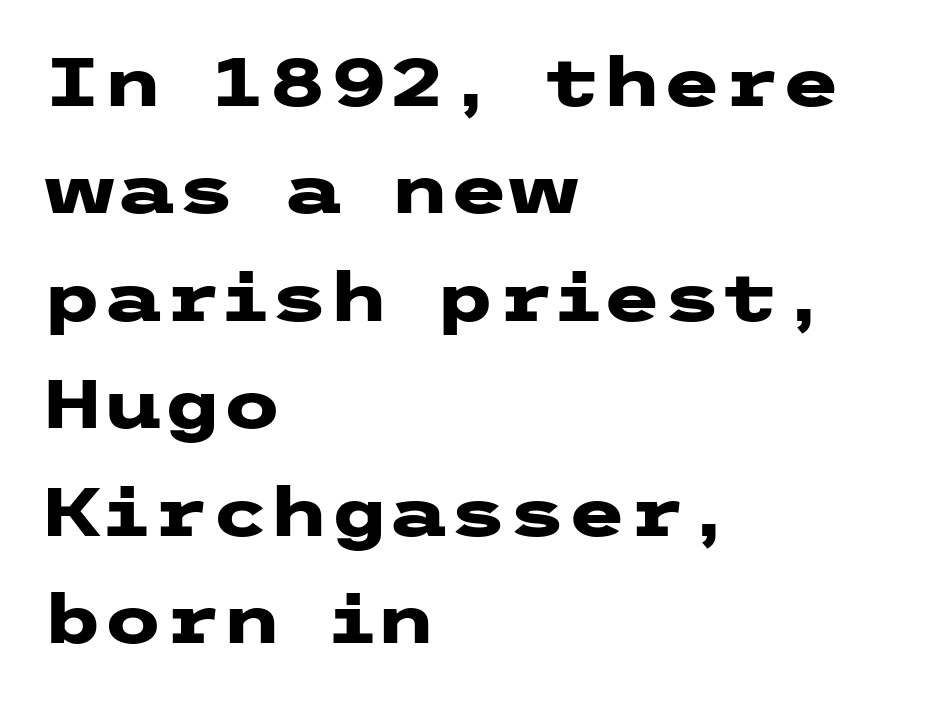
Words float on clear page, feet unadorned. Students, this is bold: see how much ink each stroke carries. The letters stand straight up with perfectly vertical stems. Regarding serifs, this sample does without them. Students, note that the glyphs here touch the page at normal intervals.
